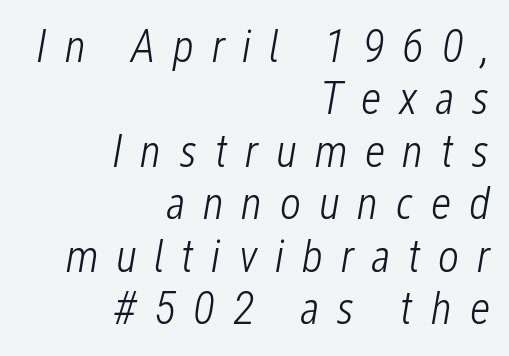
The image shows 46 px light, condensed type, italic (leaning right); set right-aligned, tight line spacing (1.14x), unusually wide letter spacing (+0.38 em), not underlined; low stroke contrast and a medium x-height.
